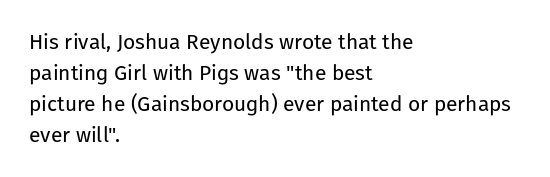
If you drew a line through each stem, it would be perfectly vertical. Leftover space on each line is placed entirely after the last word. The vertical gap from one line to the next is medium. The specimen omits any rule beneath the text block's lines.
